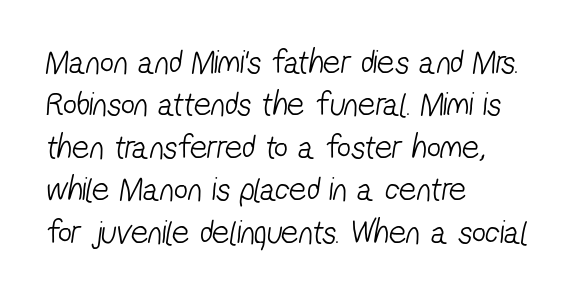
The image shows 34 px light, condensed sans-serif type; set left-aligned, normal line spacing (1.25x), normal letter spacing, not underlined; low stroke contrast and a medium x-height.
